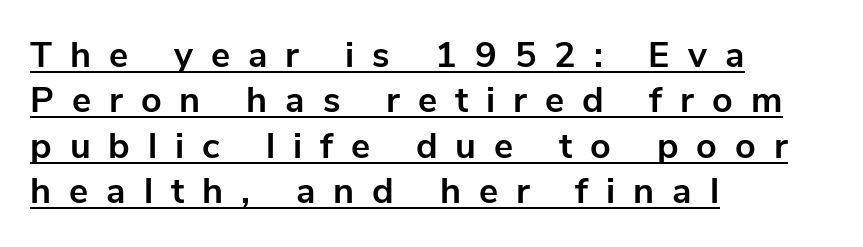
{"serif": "no", "italic": "no", "bold": "yes", "weight": "bold", "width": "normal", "stroke_contrast": "low", "x_height": "medium", "monospaced": "no", "underline": "yes", "align": "left", "line_spacing": "normal", "line_spacing_ratio": 1.26, "letter_spacing": "wide", "letter_spacing_em": 0.5, "glyph_px": 36}
